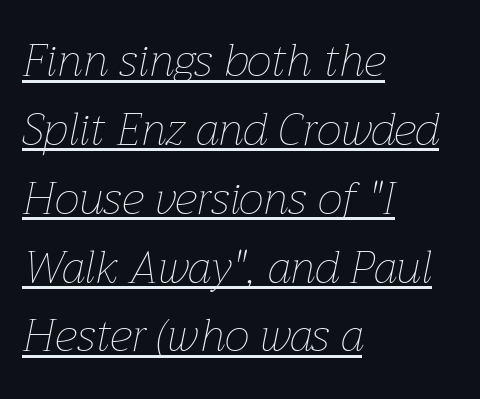
The glyphs are accompanied by a horizontal stroke just below them. Proportional: the letters do not fall into vertical columns. The paragraph shown leans on its left margin. Students, observe: this is what conventionally led text looks like. Emphasis-style slanted type is in use.
